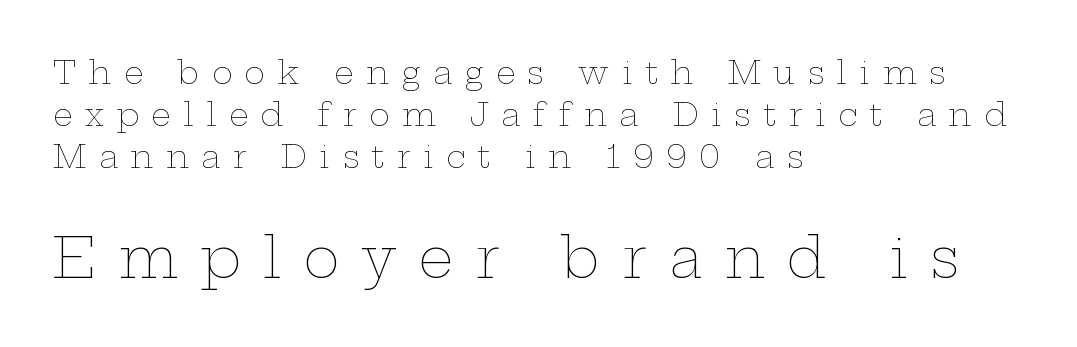
Between one letter and the next there's a generous, obvious gap. Does the bottom block carry the larger type? Yes, it does. Caption: face not bold, strokes unweighted. Is there much room between lines? A standard amount, neither cramped nor airy.
